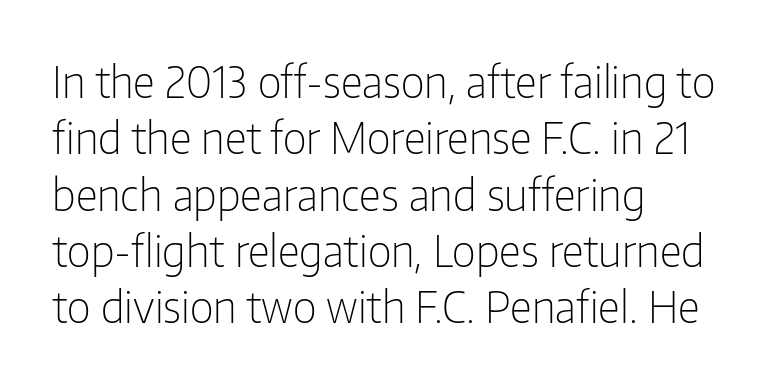
Q: Is the text bold? A: No.
Q: Is the text italic (slanted)? A: No, it is upright.
Q: Is the typeface a serif or a sans-serif typeface? A: Sans-serif.
Q: Is the text underlined? A: No.
Q: How is the paragraph aligned? A: Left-aligned.
Q: Is the spacing between letters normal or unusually wide? A: Normal.
Q: Is the spacing between lines tight, normal or loose? A: Normal.
Q: Width (condensed, normal, or wide)? A: Condensed.
Q: Stroke contrast? A: Low.
Q: x-height? A: Medium.
Q: Monospaced? A: No.
